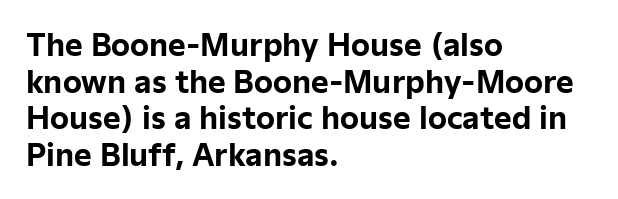
The image shows 30 px bold sans-serif type, upright; set left-aligned, line spacing 1.22x, normal letter spacing, not underlined; low stroke contrast and a medium x-height.
